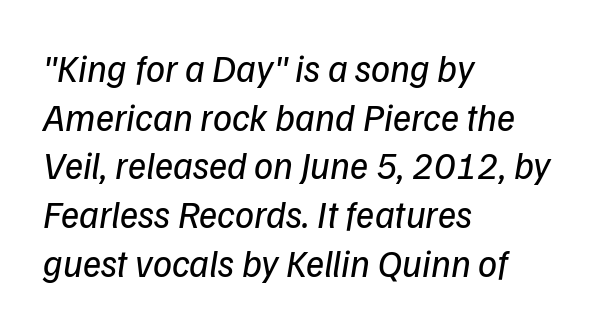
{"italic": "yes", "lean": "right", "slant_degrees": 9, "bold": "no", "weight": "regular", "width": "normal", "stroke_contrast": "low", "x_height": "medium", "monospaced": "no", "underline": "no", "align": "left", "line_spacing": "normal", "line_spacing_ratio": 1.28, "letter_spacing": "normal", "letter_spacing_em": 0.0, "glyph_px": 38}
